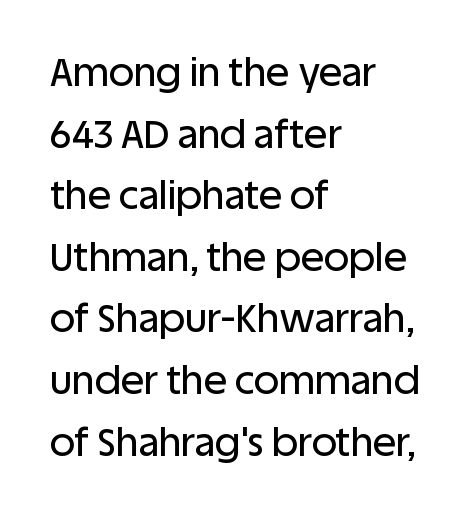
Q: Is the text italic (slanted)? A: No, it is upright.
Q: Is the typeface a serif or a sans-serif typeface? A: Sans-serif.
Q: Is the text underlined? A: No.
Q: How is the paragraph aligned? A: Left-aligned.
Q: Is the spacing between letters normal or unusually wide? A: Normal.
Q: Is the spacing between lines tight, normal or loose? A: Normal.
Q: Width (condensed, normal, or wide)? A: Normal.
Q: Stroke contrast? A: Low.
Q: x-height? A: Large.
Q: Monospaced? A: No.
